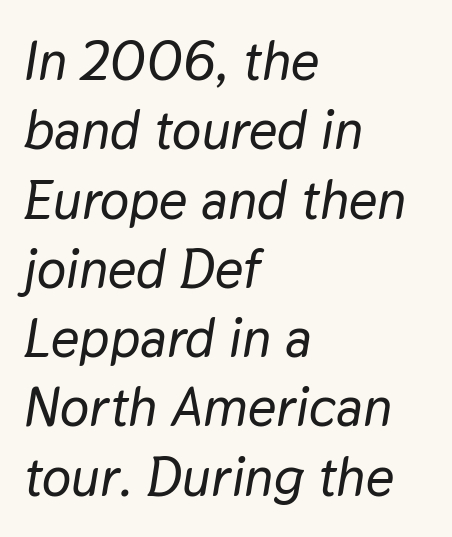
Q: Is the text italic (slanted)? A: Yes, it leans right by about 9 degrees.
Q: Is the text underlined? A: No.
Q: How is the paragraph aligned? A: Left-aligned.
Q: Is the spacing between letters normal or unusually wide? A: Normal.
Q: Is the spacing between lines tight, normal or loose? A: Normal.
Q: Width (condensed, normal, or wide)? A: Normal.
Q: Stroke contrast? A: Low.
Q: x-height? A: Medium.
Q: Monospaced? A: No.
